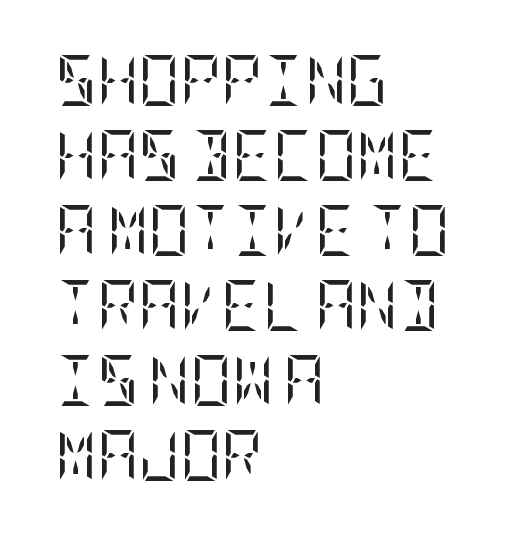
The image shows 51 px regular-weight, condensed serif type, upright; set left-aligned, normal line spacing (1.47x), normal letter spacing, not underlined; low stroke contrast and a large x-height.
